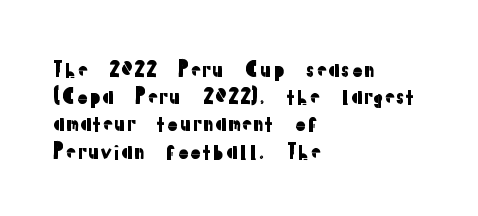
The image shows 20 px text type, upright; set left-aligned, normal line spacing (1.36x), normal letter spacing, not underlined.
